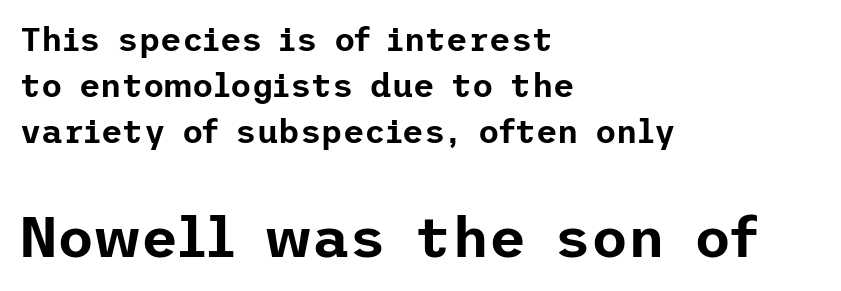
The image shows 57 px sans-serif type, upright; set left-aligned, normal line spacing (1.4x), normal letter spacing, not underlined; the second (bottom) block is 1.73x larger; low stroke contrast and a medium x-height.
